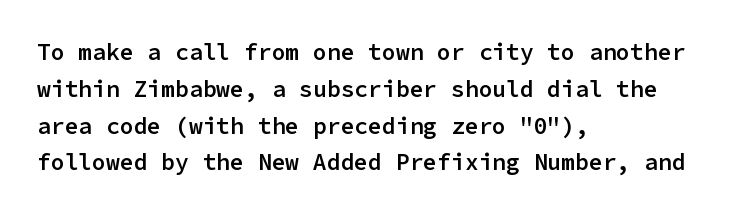
{"italic": "no", "bold": "semi", "underline": "no", "align": "left", "line_spacing": "normal", "line_spacing_ratio": 1.6, "letter_spacing": "normal", "letter_spacing_em": 0.0, "glyph_px": 23}
